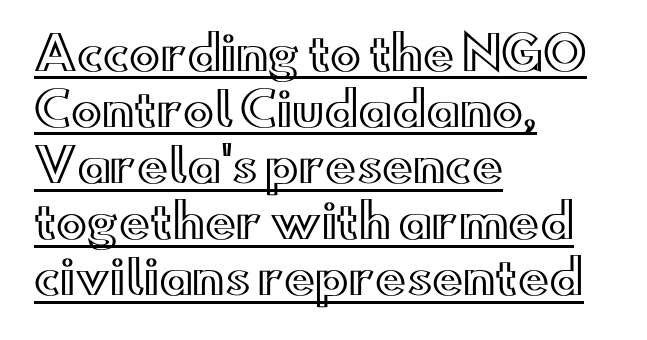
The image shows 46 px wide type, upright; set left-aligned, line spacing 1.22x, normal letter spacing, underlined; a small x-height.
